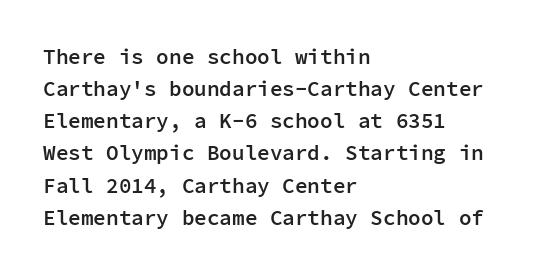
The image shows 21 px text type, upright; set left-aligned, normal line spacing (1.53x), normal letter spacing, not underlined.
